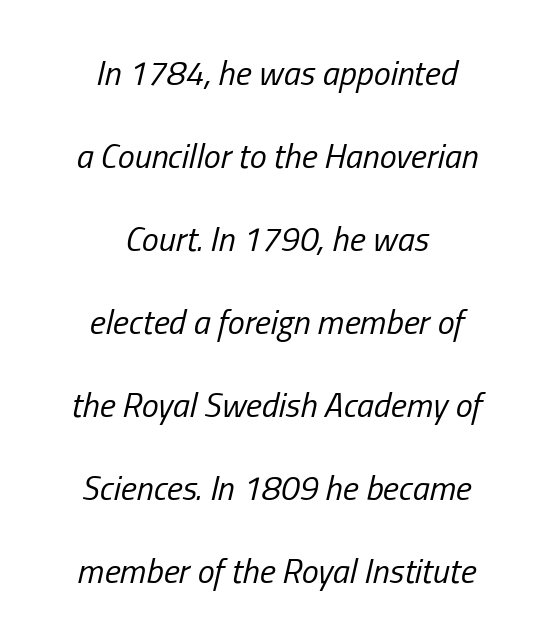
Weight: in the light-to-regular range. Words float on clear page, feet unadorned. The line texture is even and compact thanks to regular tracking. Reading down the column, the eye jumps a long way to each next line. One-word summary of the alignment: center.
